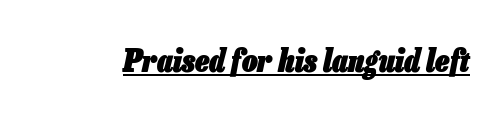
Characters follow at the spacing the type designer built in. Emphasis is given by a line drawn under the lettering. Is the type slanted? Yes — the strokes lean at a clear angle. Bold? Absolutely — the strokes are thick and heavy.
